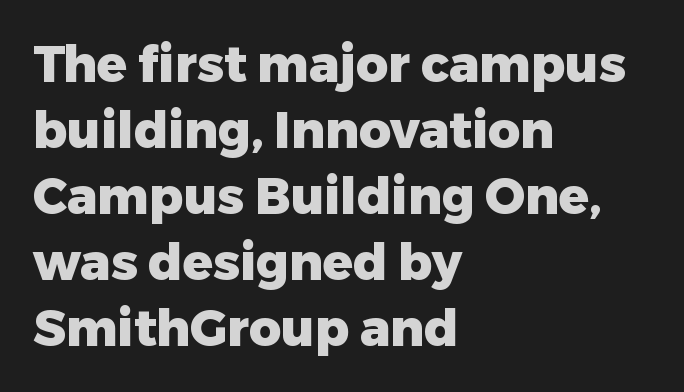
Q: Is the text bold? A: Yes.
Q: Is the text italic (slanted)? A: No, it is upright.
Q: Is the typeface a serif or a sans-serif typeface? A: Sans-serif.
Q: Is the text underlined? A: No.
Q: How is the paragraph aligned? A: Left-aligned.
Q: Is the spacing between letters normal or unusually wide? A: Normal.
Q: Is the spacing between lines tight, normal or loose? A: Normal.
Q: Width (condensed, normal, or wide)? A: Normal.
Q: Stroke contrast? A: Low.
Q: x-height? A: Medium.
Q: Monospaced? A: No.
